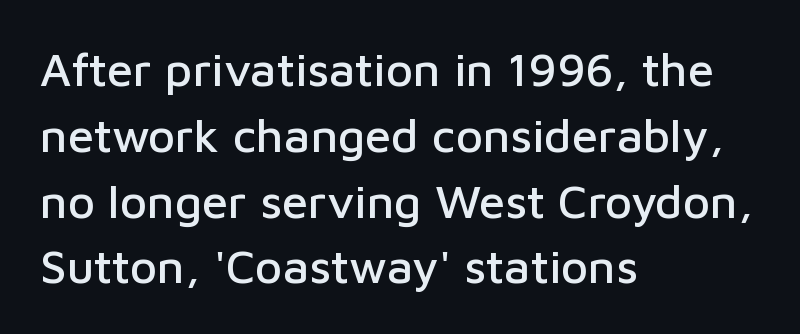
{"serif": "no", "italic": "no", "width": "normal", "stroke_contrast": "low", "x_height": "medium", "monospaced": "no", "underline": "no", "align": "left", "line_spacing": "normal", "line_spacing_ratio": 1.4, "letter_spacing": "normal", "letter_spacing_em": 0.0, "glyph_px": 47}
